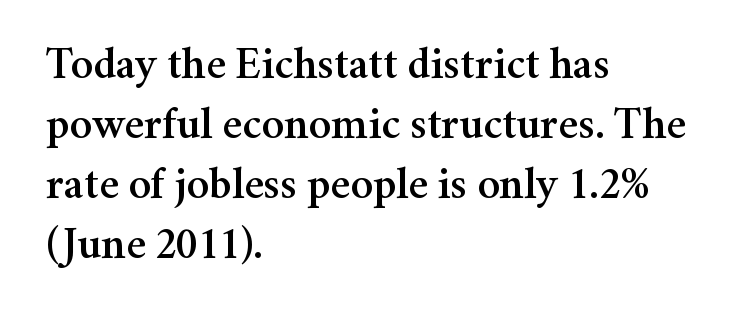
{"serif": "yes", "italic": "no", "width": "normal", "stroke_contrast": "medium", "x_height": "medium", "monospaced": "no", "underline": "no", "align": "left", "line_spacing": "normal", "line_spacing_ratio": 1.33, "letter_spacing": "normal", "letter_spacing_em": 0.0, "glyph_px": 45}
